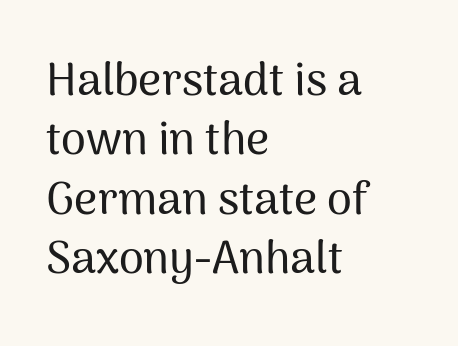
The image shows 45 px sans-serif type, upright; set left-aligned, normal line spacing (1.32x), normal letter spacing, not underlined; medium stroke contrast and a medium x-height.
